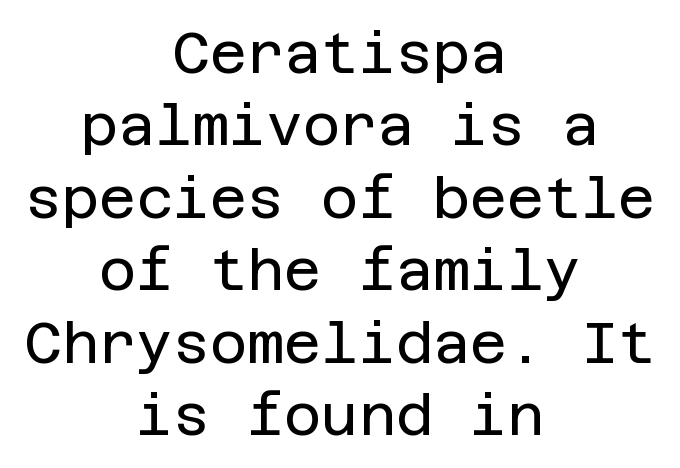
The image shows 57 px regular-weight sans-serif type, upright; set centered, normal line spacing (1.27x), normal letter spacing, not underlined; low stroke contrast and a large x-height.
